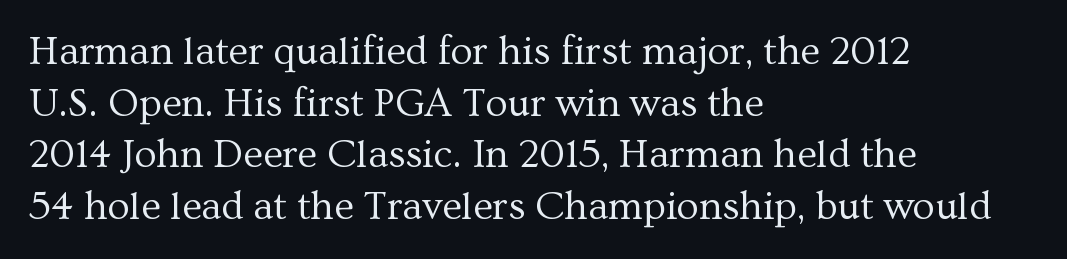
The image shows 40 px regular-weight serif type, upright; set left-aligned, normal line spacing (1.29x), normal letter spacing, not underlined; medium stroke contrast and a medium x-height.
